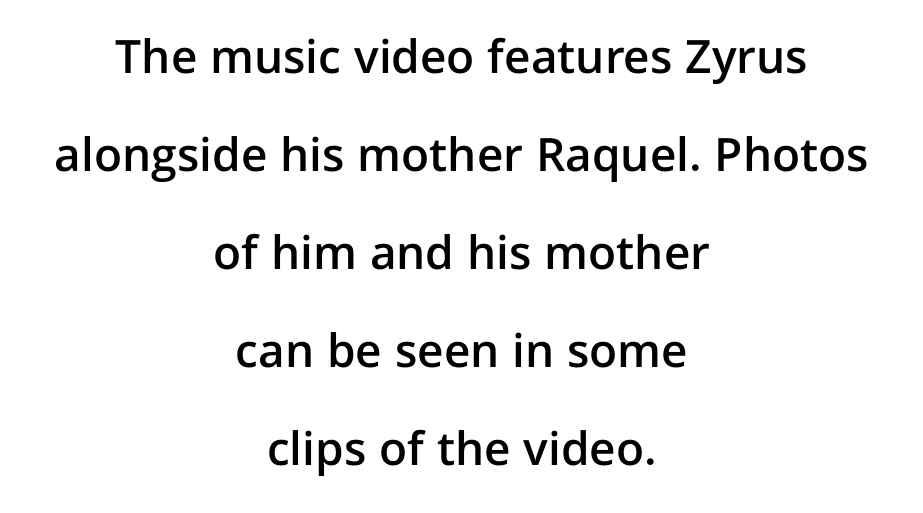
{"serif": "no", "italic": "no", "bold": "semi", "weight": "semibold", "width": "normal", "stroke_contrast": "low", "x_height": "medium", "monospaced": "no", "underline": "no", "align": "center", "line_spacing": "loose", "line_spacing_ratio": 2.13, "letter_spacing": "normal", "letter_spacing_em": 0.0, "glyph_px": 46}
